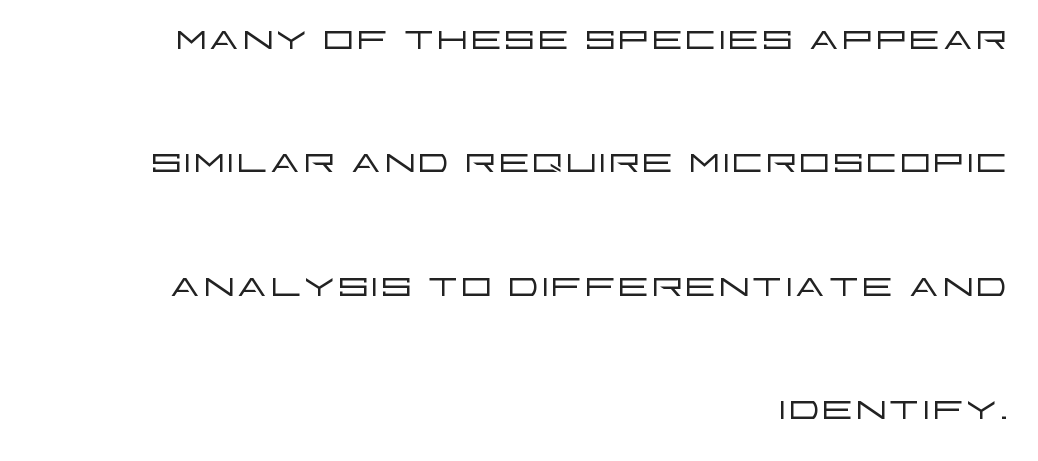
The characters display no serif detailing; their extremities are plain. Default kerning and tracking; the words read as compact shapes. Each letter keeps its own natural width here, so spacing adapts to shape. Letters rest on an invisible, unmarked baseline.
